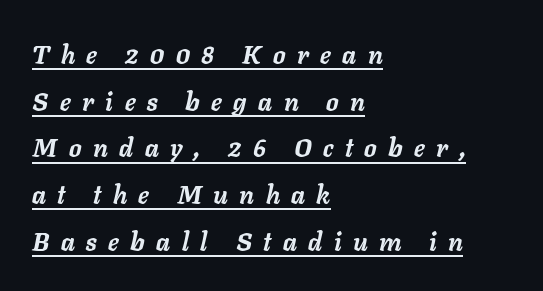
The image shows 25 px bold type, italic (leaning right); set left-aligned, line spacing 1.87x, unusually wide letter spacing (+0.46 em), underlined.
